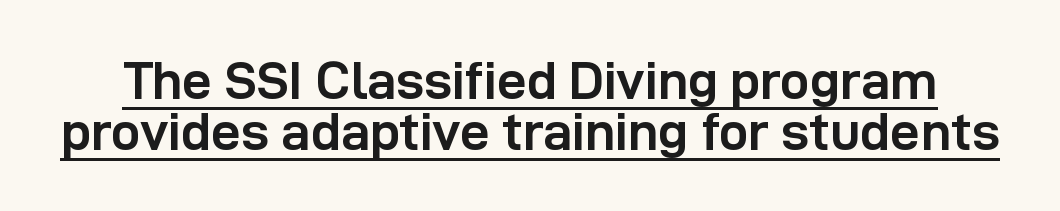
{"serif": "no", "italic": "no", "bold": "yes", "weight": "semibold", "width": "normal", "stroke_contrast": "low", "x_height": "medium", "monospaced": "no", "underline": "yes", "line_spacing": "tight", "line_spacing_ratio": 0.97, "letter_spacing": "normal", "letter_spacing_em": 0.0, "glyph_px": 53}
